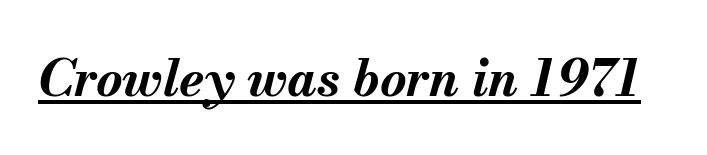
The letters are bold, with thick, heavy strokes. This sample has the flowing, uneven cadence of proportional lettering. Glance below the letters and you will spot a drawn line. The rendering applies a slant to the glyphs. Words appear dense and cohesive because spacing is normal.
